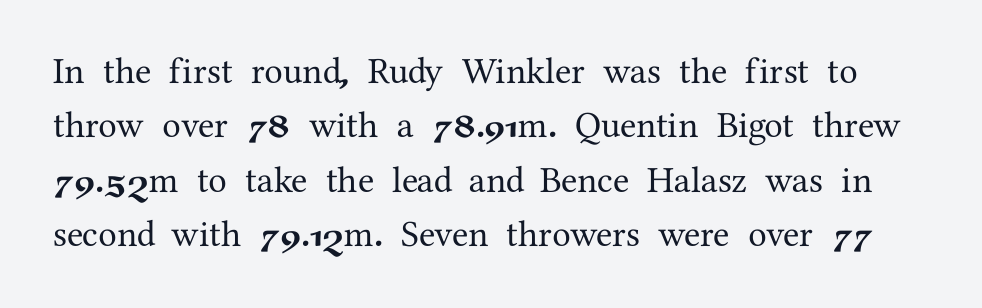
Q: Is the text italic (slanted)? A: No, it is upright.
Q: Is the typeface a serif or a sans-serif typeface? A: Serif.
Q: Is the text underlined? A: No.
Q: Is the spacing between letters normal or unusually wide? A: Normal.
Q: Is the spacing between lines tight, normal or loose? A: Normal.
Q: Width (condensed, normal, or wide)? A: Normal.
Q: Stroke contrast? A: Medium.
Q: x-height? A: Medium.
Q: Monospaced? A: No.
